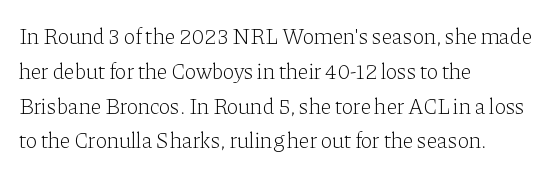
The image shows 22 px text type, upright; set left-aligned, normal line spacing (1.58x), normal letter spacing, not underlined.
